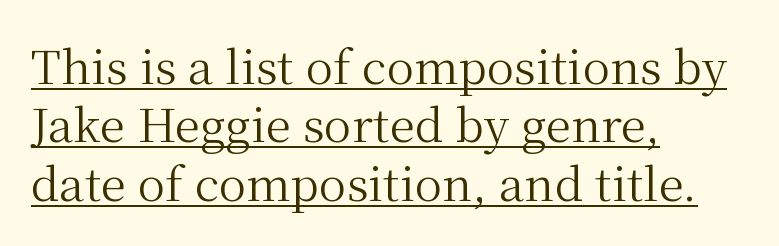
The image shows 46 px regular-weight serif type, upright; set left-aligned, normal line spacing (1.27x), normal letter spacing, underlined; medium stroke contrast and a medium x-height.
